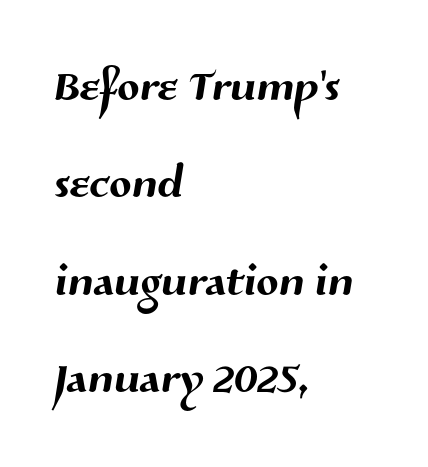
Q: Is the typeface a serif or a sans-serif typeface? A: Sans-serif.
Q: Is the text underlined? A: No.
Q: How is the paragraph aligned? A: Left-aligned.
Q: Is the spacing between letters normal or unusually wide? A: Normal.
Q: Is the spacing between lines tight, normal or loose? A: Normal.
Q: Width (condensed, normal, or wide)? A: Normal.
Q: Stroke contrast? A: Medium.
Q: x-height? A: Medium.
Q: Monospaced? A: No.
